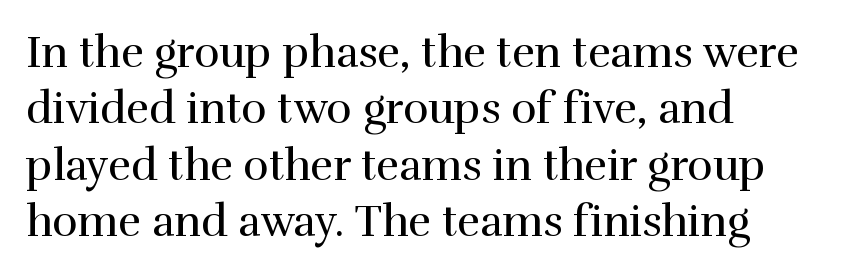
Q: Is the text bold? A: No.
Q: Is the text italic (slanted)? A: No, it is upright.
Q: Is the typeface a serif or a sans-serif typeface? A: Serif.
Q: Is the text underlined? A: No.
Q: How is the paragraph aligned? A: Left-aligned.
Q: Is the spacing between letters normal or unusually wide? A: Normal.
Q: Is the spacing between lines tight, normal or loose? A: Normal.
Q: Width (condensed, normal, or wide)? A: Normal.
Q: x-height? A: Medium.
Q: Monospaced? A: No.
